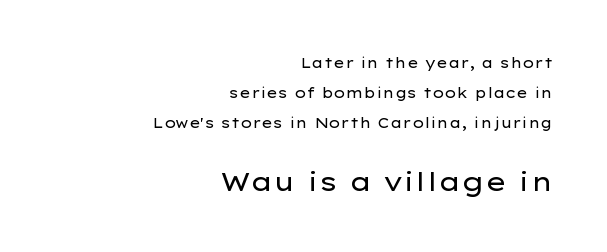
The image shows 26 px text type, upright; set right-aligned, loose line spacing (2.14x), normal letter spacing, not underlined; the second (bottom) block is 1.86x larger.
